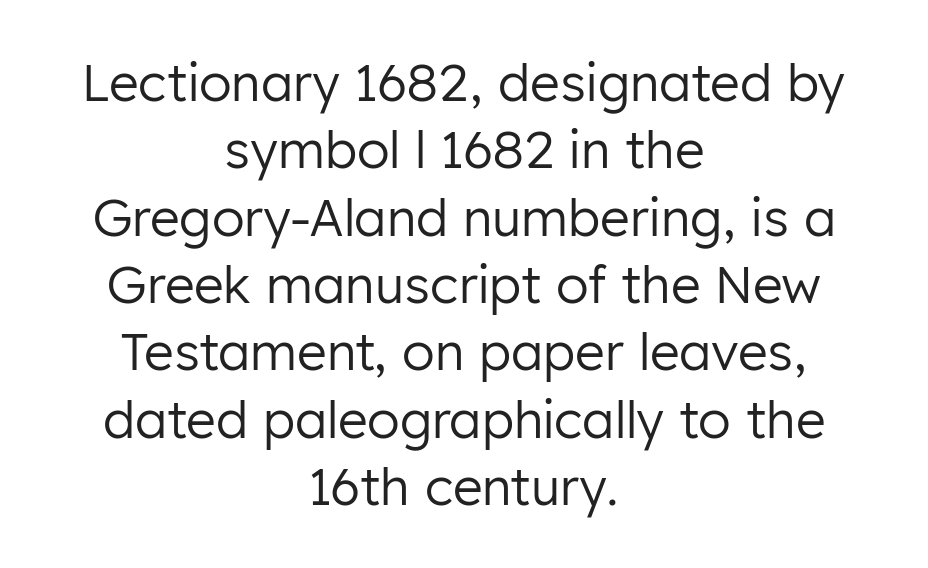
{"serif": "no", "italic": "no", "bold": "no", "weight": "regular", "width": "normal", "stroke_contrast": "low", "x_height": "medium", "monospaced": "no", "underline": "no", "align": "center", "line_spacing": "normal", "line_spacing_ratio": 1.32, "letter_spacing": "normal", "letter_spacing_em": 0.0, "glyph_px": 51}
